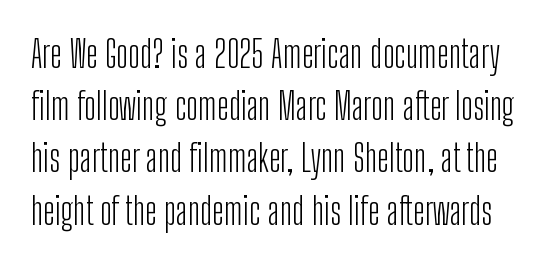
{"serif": "no", "italic": "no", "bold": "no", "weight": "light", "width": "condensed", "stroke_contrast": "low", "x_height": "medium", "monospaced": "no", "underline": "no", "line_spacing": "normal", "line_spacing_ratio": 1.41, "letter_spacing": "normal", "letter_spacing_em": 0.0, "glyph_px": 37}
